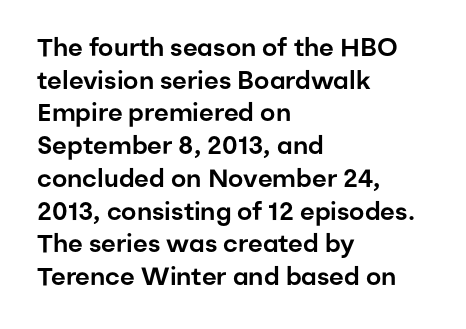
The image shows 25 px text type, upright; set left-aligned, normal line spacing (1.31x), normal letter spacing, not underlined.
